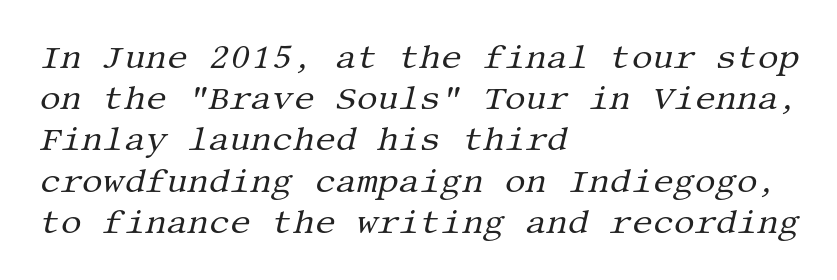
The image shows 33 px regular-weight serif type, italic (leaning right); set left-aligned, normal line spacing (1.25x), normal letter spacing, not underlined; medium stroke contrast and a large x-height.
